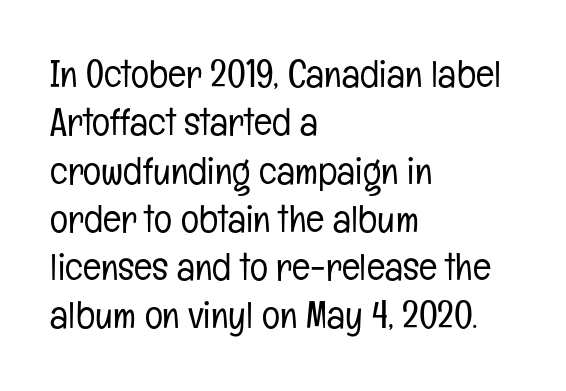
The rendering anchors every line to the left-hand side. Stroke thickness stays within the range of a standard reading face or lighter. Each letter keeps its own natural width here, so spacing adapts to shape. Serif or sans? Sans — the stroke terminals are bare. Anything drawn beneath the words? Only blank space. Is there any slant? The stems are plumb.
